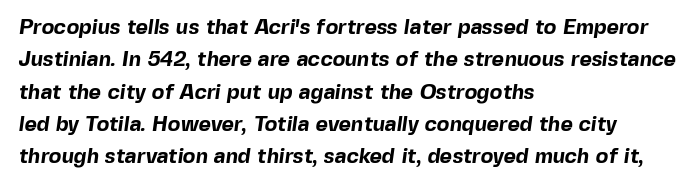
{"bold": "yes", "underline": "no", "align": "left", "line_spacing": "normal", "line_spacing_ratio": 1.54, "letter_spacing": "normal", "letter_spacing_em": 0.0, "glyph_px": 21}
